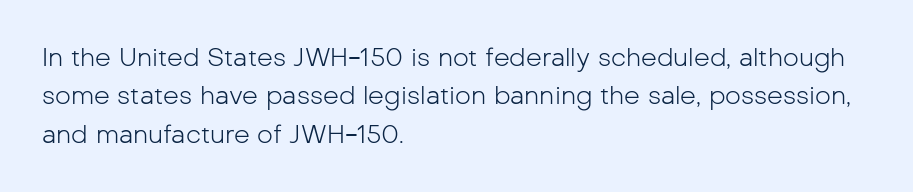
{"italic": "no", "bold": "no", "underline": "no", "align": "left", "line_spacing": "normal", "line_spacing_ratio": 1.54, "letter_spacing": "normal", "letter_spacing_em": 0.0, "glyph_px": 25}
